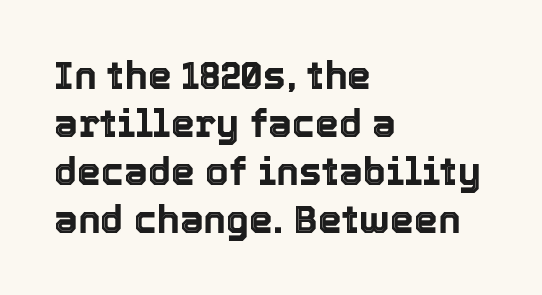
{"italic": "no", "width": "normal", "x_height": "medium", "monospaced": "no", "underline": "no", "align": "left", "line_spacing": "normal", "line_spacing_ratio": 1.26, "letter_spacing": "normal", "letter_spacing_em": 0.0, "glyph_px": 38}
